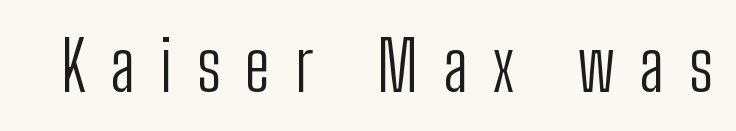
Underlining? Definitely not there. The face used here is proportionally spaced, like ordinary book or web type. Spacing between characters has been opened up far beyond the box default. Posture: straight, roman, zero tilt.
